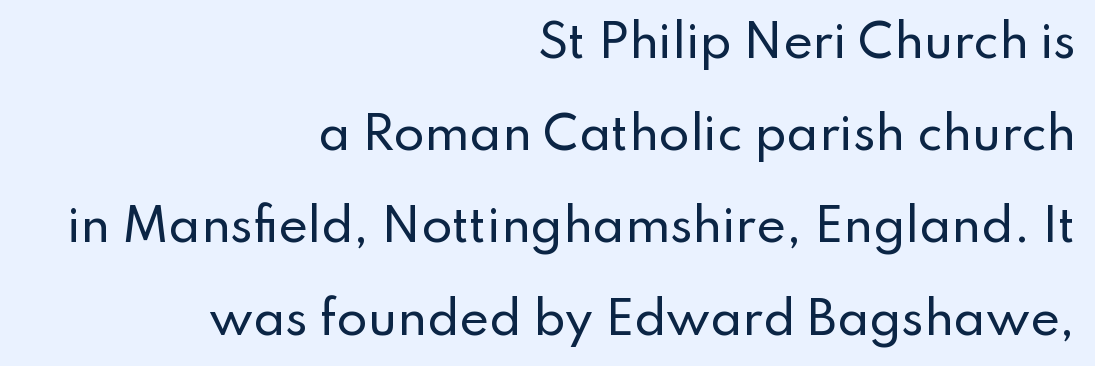
The image shows 45 px sans-serif type, upright; set right-aligned, loose line spacing (2.05x), normal letter spacing, not underlined; low stroke contrast and a small x-height.
